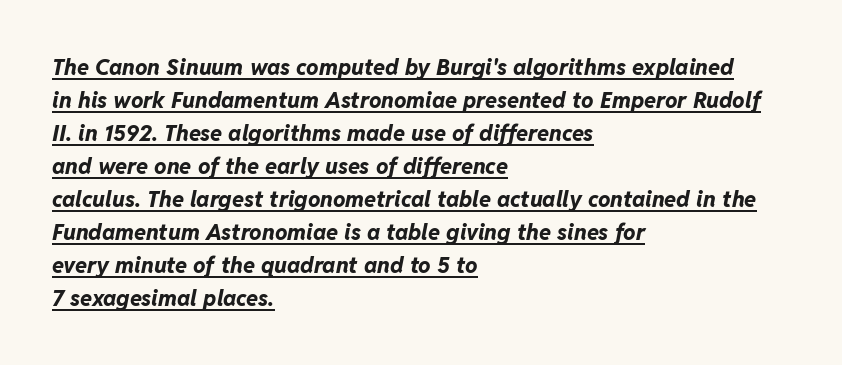
Evenly set lines give the paragraph a standard silhouette. Casual observation: everything's shoved over to the left. Style check: oblique. In terms of letterspacing, this is plain default setting.
